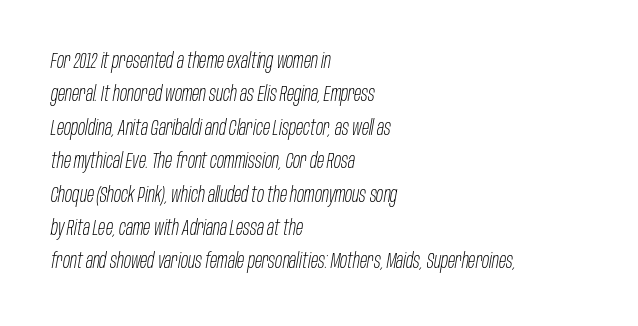
The image shows 21 px text type, italic (leaning right); set left-aligned, normal line spacing (1.59x), normal letter spacing, not underlined.
